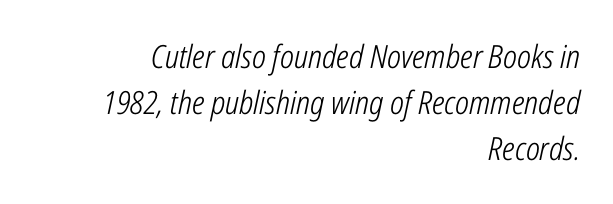
There's an unmistakable incline to the writing here. Is there much room between lines? A standard amount, neither cramped nor airy. The string is rendered with underlining switched off. Notice how the passage keeps a crisp vertical edge on the right only. The weight tops out at a normal text grade.
